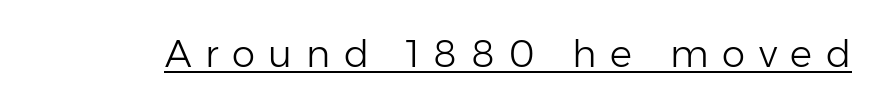
{"serif": "no", "italic": "no", "bold": "no", "weight": "light", "width": "normal", "stroke_contrast": "low", "x_height": "medium", "monospaced": "no", "underline": "yes", "letter_spacing": "wide", "letter_spacing_em": 0.37, "glyph_px": 37}
